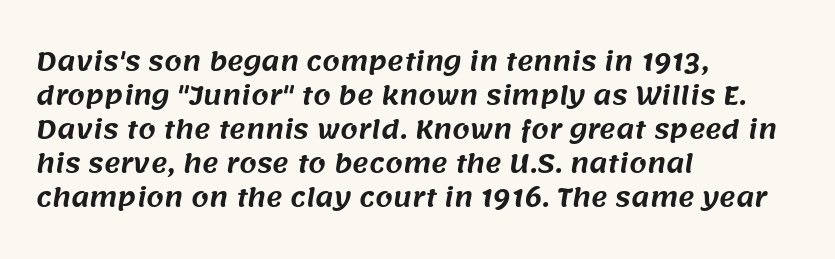
Q: Is the text underlined? A: No.
Q: How is the paragraph aligned? A: Left-aligned.
Q: Is the spacing between letters normal or unusually wide? A: Normal.
Q: Is the spacing between lines tight, normal or loose? A: Normal.
